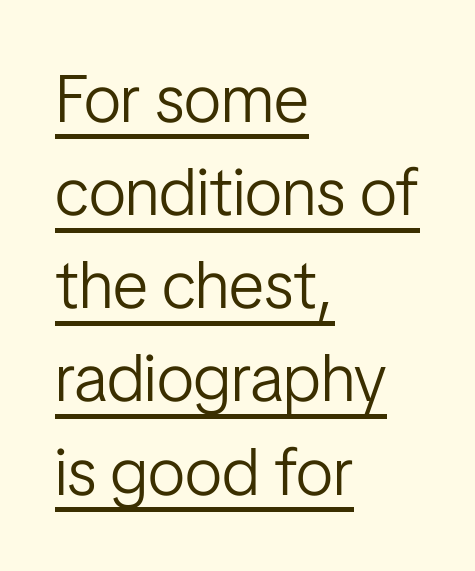
The image shows 67 px light, condensed sans-serif type, upright; set left-aligned, normal line spacing (1.39x), normal letter spacing, underlined; low stroke contrast and a medium x-height.
